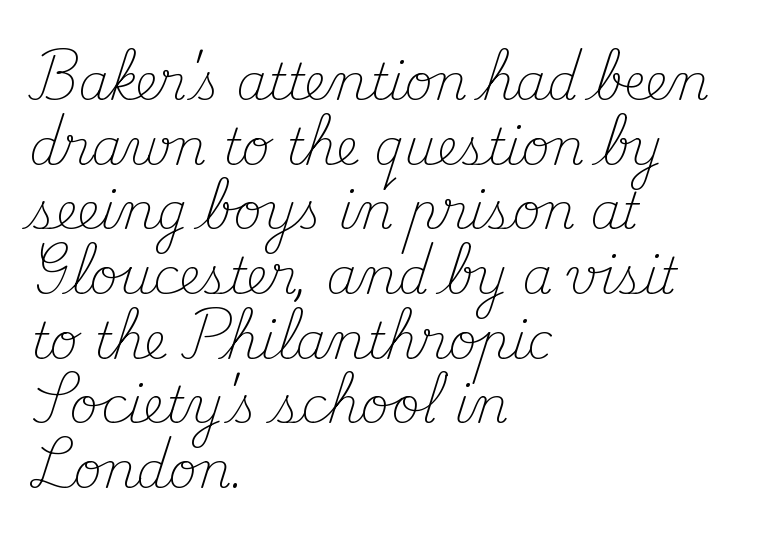
The image shows 49 px light serif type; set left-aligned, normal line spacing (1.32x), normal letter spacing, not underlined; medium stroke contrast and a small x-height.
